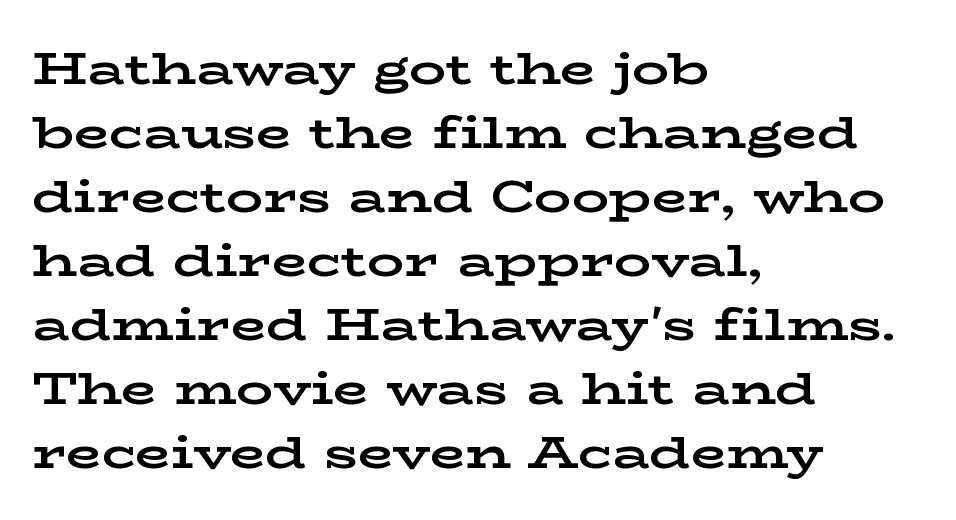
Q: Is the text bold? A: Yes.
Q: Is the text italic (slanted)? A: No, it is upright.
Q: Is the typeface a serif or a sans-serif typeface? A: Serif.
Q: Is the text underlined? A: No.
Q: How is the paragraph aligned? A: Left-aligned.
Q: Is the spacing between letters normal or unusually wide? A: Normal.
Q: Is the spacing between lines tight, normal or loose? A: Normal.
Q: Width (condensed, normal, or wide)? A: Wide.
Q: Stroke contrast? A: Low.
Q: x-height? A: Medium.
Q: Monospaced? A: No.
